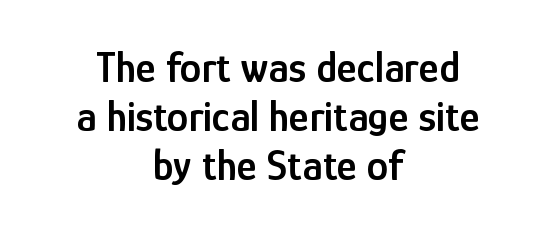
{"serif": "no", "italic": "no", "bold": "semi", "weight": "semibold", "width": "condensed", "stroke_contrast": "low", "x_height": "medium", "monospaced": "no", "underline": "no", "align": "center", "line_spacing": "tight", "line_spacing_ratio": 1.14, "letter_spacing": "normal", "letter_spacing_em": 0.0, "glyph_px": 43}
